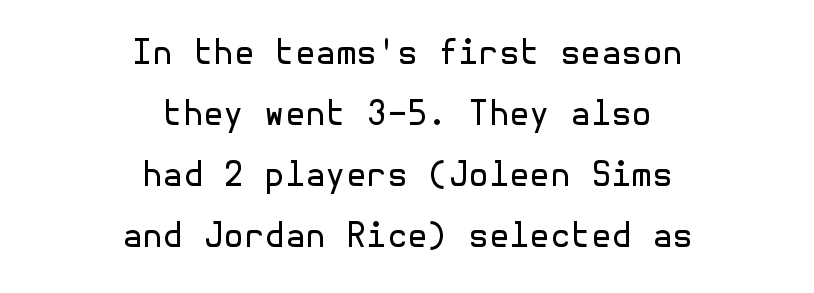
{"serif": "no", "italic": "no", "bold": "no", "weight": "regular", "width": "normal", "x_height": "medium", "underline": "no", "align": "center", "line_spacing_ratio": 1.85, "letter_spacing": "normal", "letter_spacing_em": 0.0, "glyph_px": 33}
